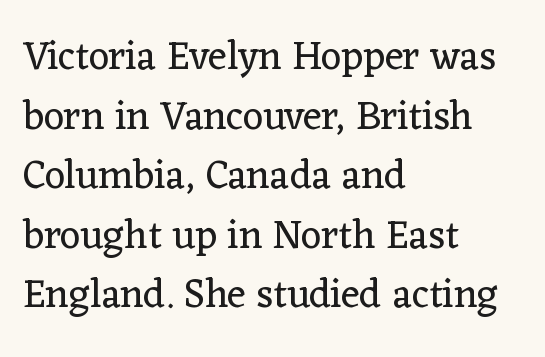
Baseline-to-baseline distance is the conventional proportion of letter height. Do the letters lean? They stand straight. The rendering shows small feet on the letterforms — a serif design. Each letter keeps its own natural width here, so spacing adapts to shape. Leftover space on each line is placed entirely after the last word. These lines keep a tight, regular rhythm from letter to letter.
